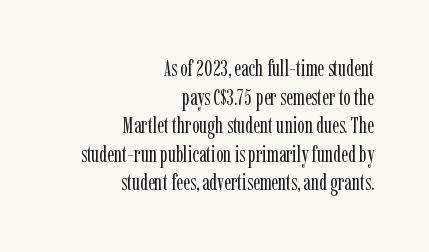
{"italic": "no", "bold": "no", "underline": "no", "align": "right", "line_spacing": "normal", "line_spacing_ratio": 1.3, "letter_spacing": "normal", "letter_spacing_em": 0.0, "glyph_px": 22}
